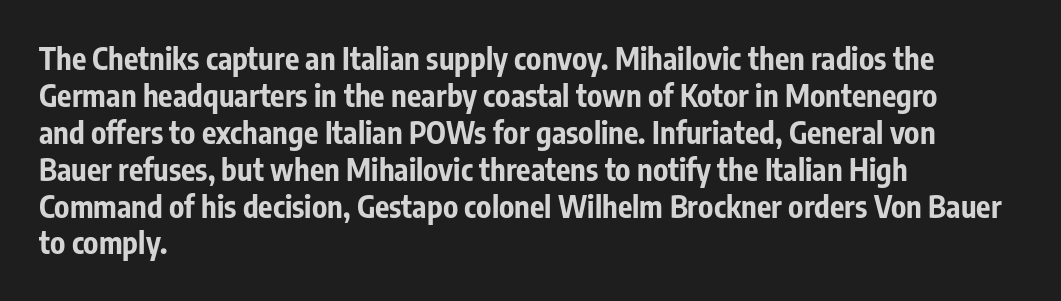
{"serif": "no", "italic": "no", "bold": "yes", "weight": "bold", "width": "condensed", "stroke_contrast": "low", "x_height": "medium", "monospaced": "no", "underline": "no", "align": "left", "line_spacing_ratio": 1.23, "letter_spacing": "normal", "letter_spacing_em": 0.0, "glyph_px": 30}
